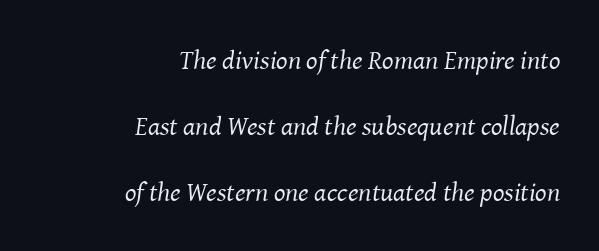
{"italic": "yes", "lean": "right", "slant_degrees": 8, "bold": "no", "underline": "no", "align": "right", "line_spacing": "loose", "line_spacing_ratio": 2.45, "letter_spacing": "normal", "letter_spacing_em": 0.0, "glyph_px": 27}
